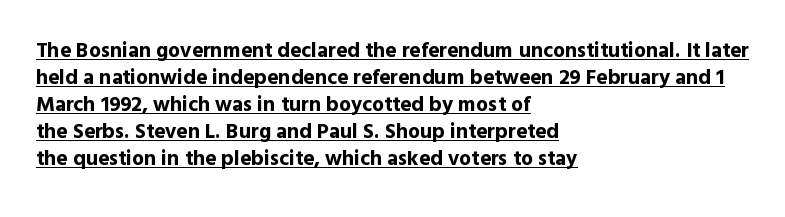
The image shows 21 px bold type, upright; set left-aligned, normal line spacing (1.28x), normal letter spacing, underlined.
